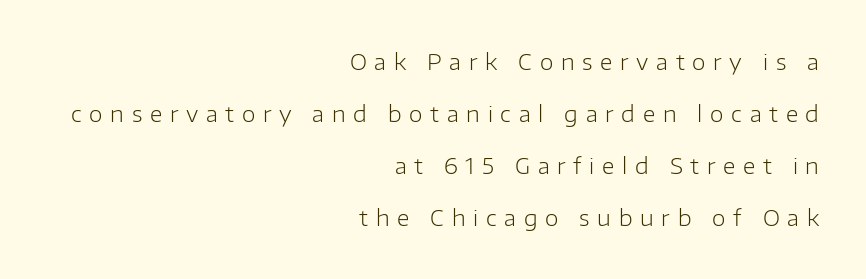
The image shows 22 px text type, upright; set right-aligned, loose line spacing (2.37x), unusually wide letter spacing (+0.35 em), not underlined.
